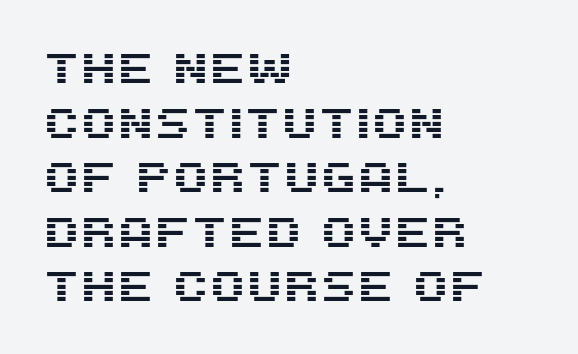
The image shows 42 px sans-serif type, upright; set left-aligned, normal line spacing (1.3x), normal letter spacing, not underlined; medium stroke contrast and a large x-height.
